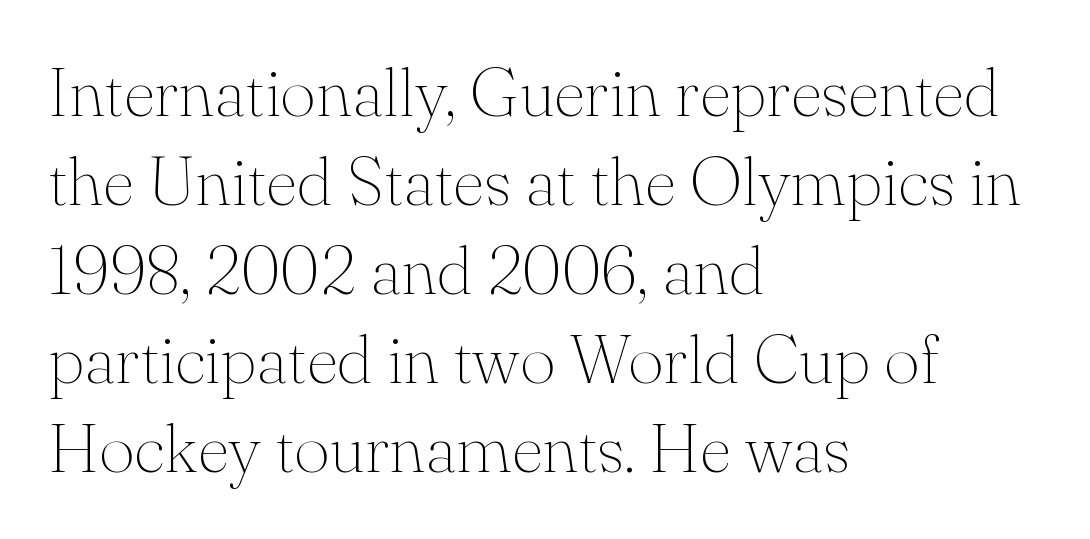
Q: Is the text bold? A: No.
Q: Is the text italic (slanted)? A: No, it is upright.
Q: Is the typeface a serif or a sans-serif typeface? A: Serif.
Q: Is the text underlined? A: No.
Q: How is the paragraph aligned? A: Left-aligned.
Q: Is the spacing between letters normal or unusually wide? A: Normal.
Q: Is the spacing between lines tight, normal or loose? A: Normal.
Q: Width (condensed, normal, or wide)? A: Normal.
Q: Stroke contrast? A: Medium.
Q: x-height? A: Small.
Q: Monospaced? A: No.
